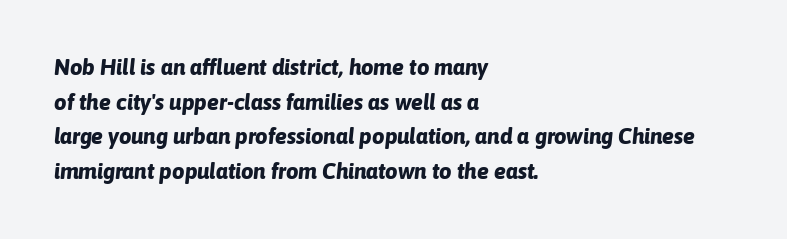
Does the weight exceed regular? Yes, all the way to bold. Left-aligned paragraph, ragged on the right. Does extra space separate the letters? No, they use regular spacing. Check under the words: just untouched page.
